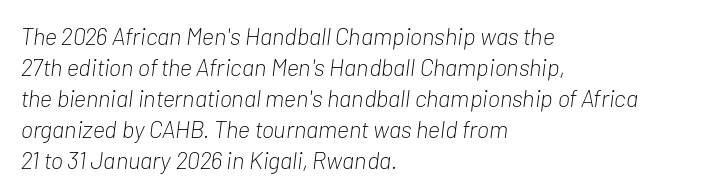
Does the leading feel generous? No, just average. These lines were composed using italics. In terms of letterspacing, this is plain default setting. Stem width sits at or under what a default text font uses.
